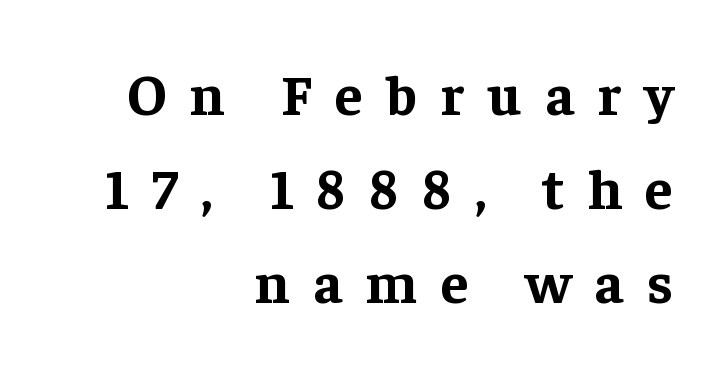
{"serif": "yes", "italic": "no", "bold": "yes", "weight": "bold", "width": "normal", "stroke_contrast": "low", "x_height": "medium", "monospaced": "no", "underline": "no", "align": "right", "line_spacing": "normal", "line_spacing_ratio": 1.65, "letter_spacing": "wide", "letter_spacing_em": 0.41, "glyph_px": 57}
